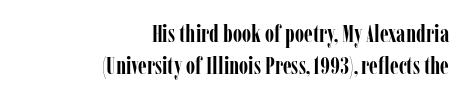
Q: Is the text bold? A: Yes.
Q: Is the text italic (slanted)? A: No, it is upright.
Q: Is the text underlined? A: No.
Q: How is the paragraph aligned? A: Right-aligned.
Q: Is the spacing between letters normal or unusually wide? A: Normal.
Q: Is the spacing between lines tight, normal or loose? A: Normal.
